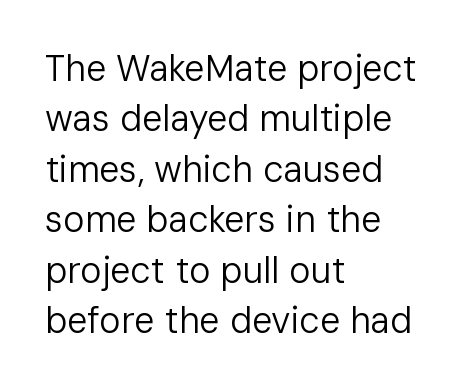
Quick note: interline space is typical. Does the type have serifs? No, each stem ends abruptly. Layout note: lines flush left. Descender tails drop into unmarked territory. Stems and bowls with no extra thickness — not bold. Each letter keeps its own natural width here, so spacing adapts to shape.
